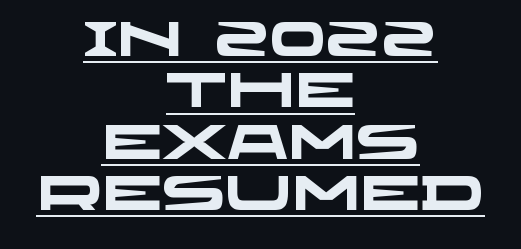
The face used here has the dense, thick strokes of a bold. This rendering features underlined lettering. These lines are rendered in a variable-pitch font. Successive baselines arrive quickly, one right under another.
